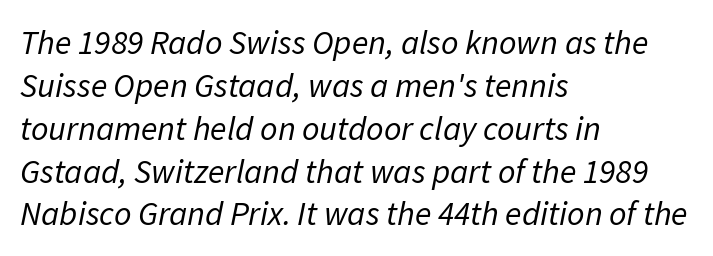
The type is set solid horizontally, with unmodified tracking. Compared with a centered layout, this one pins lines to the left instead. Stems here are at most as thick as an everyday book face. The gap between lines stays unmarked.
